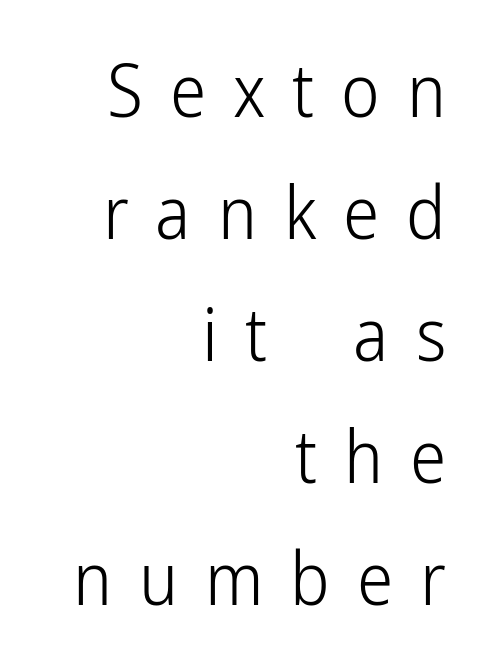
The image shows 73 px light, condensed sans-serif type, upright; set right-aligned, normal line spacing (1.67x), unusually wide letter spacing (+0.37 em), not underlined; low stroke contrast and a medium x-height.
